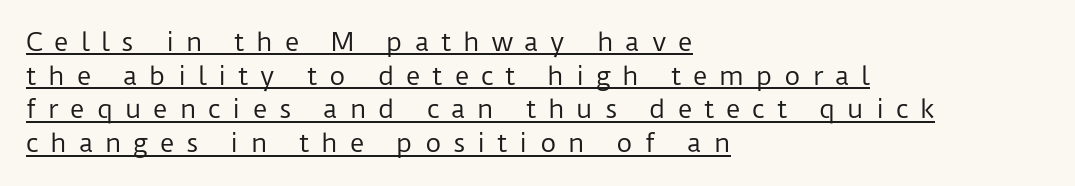
The image shows 25 px text type, upright; set left-aligned, normal line spacing (1.35x), unusually wide letter spacing (+0.47 em), underlined.
